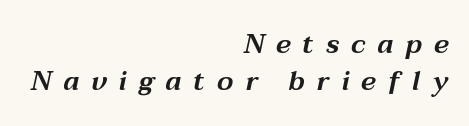
Each row of text sits above clean, open space. Italic? Definitely — the glyphs are oblique. Loose tracking; the words dissolve into strings of separated letters. Baseline-to-baseline distance is the conventional proportion of letter height.
